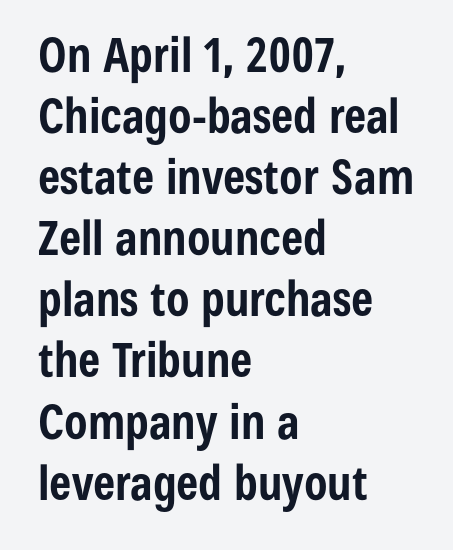
{"serif": "no", "italic": "no", "bold": "yes", "weight": "bold", "width": "condensed", "stroke_contrast": "low", "x_height": "medium", "monospaced": "no", "underline": "no", "align": "left", "line_spacing": "normal", "line_spacing_ratio": 1.3, "letter_spacing": "normal", "letter_spacing_em": 0.0, "glyph_px": 47}
